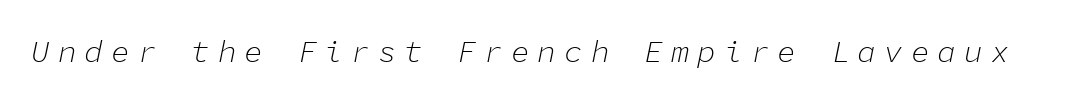
Q: Is the text bold? A: No.
Q: Is the text italic (slanted)? A: Yes, it leans right by about 11 degrees.
Q: Is the text underlined? A: No.
Q: Is the spacing between letters normal or unusually wide? A: Unusually wide.
Q: Width (condensed, normal, or wide)? A: Normal.
Q: Stroke contrast? A: Low.
Q: x-height? A: Medium.
Q: Monospaced? A: Yes.
